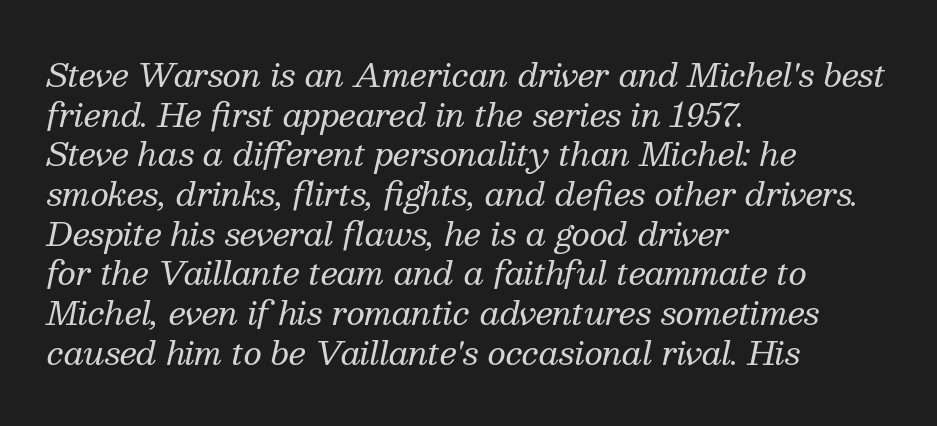
The image shows 32 px regular-weight serif type, italic (leaning right); set left-aligned, line spacing 1.24x, normal letter spacing, not underlined; medium stroke contrast and a medium x-height.
